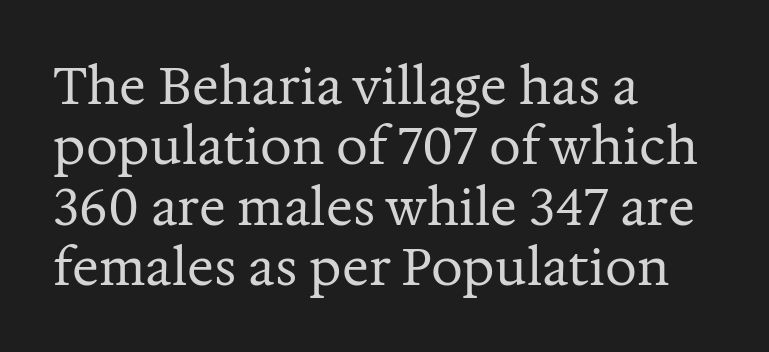
{"serif": "yes", "italic": "no", "bold": "no", "weight": "regular", "width": "normal", "stroke_contrast": "medium", "x_height": "medium", "monospaced": "no", "underline": "no", "align": "left", "line_spacing_ratio": 1.21, "letter_spacing": "normal", "letter_spacing_em": 0.0, "glyph_px": 50}
